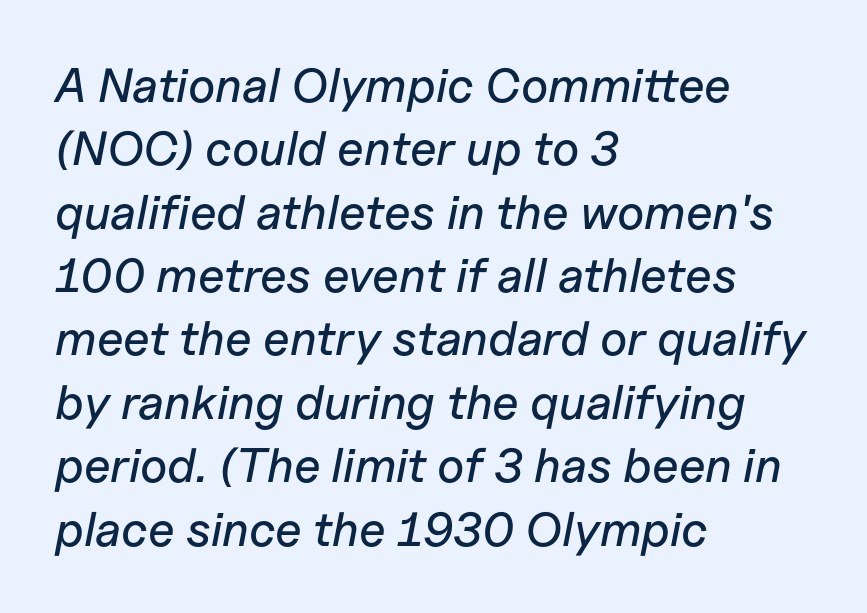
The image shows 48 px text type, italic (leaning right); set left-aligned, normal line spacing (1.32x), normal letter spacing, not underlined; low stroke contrast and a medium x-height.
